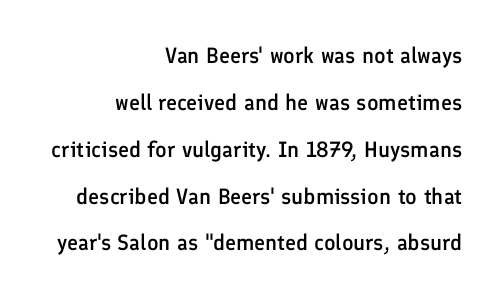
{"italic": "no", "bold": "semi", "underline": "no", "align": "right", "line_spacing": "loose", "line_spacing_ratio": 2.13, "letter_spacing": "normal", "letter_spacing_em": 0.0, "glyph_px": 22}
